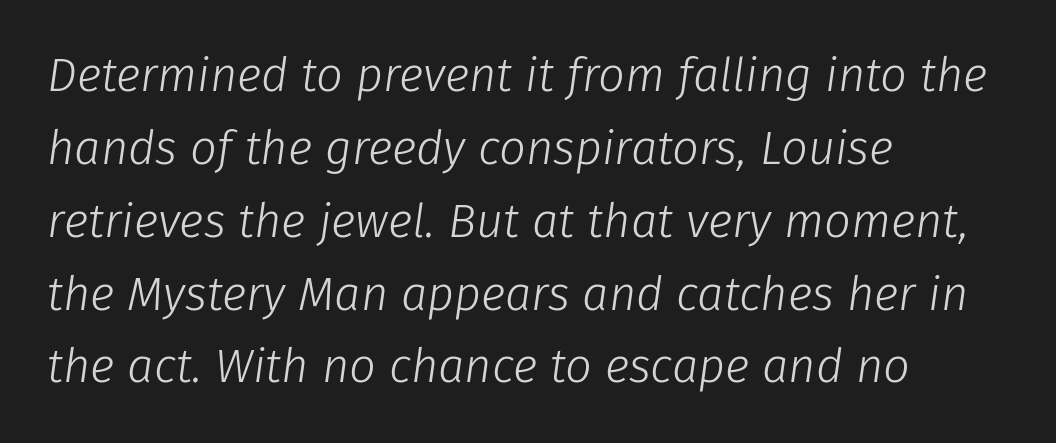
In CSS terms this would be text-align: left. The rendering applies a slant to the glyphs. Spacing verdict: proportional, widths tailored to each character. Nothing heavy about these letters — not bold at all. Caption: standard tracking, unaltered. Bare-footed words on every line.
